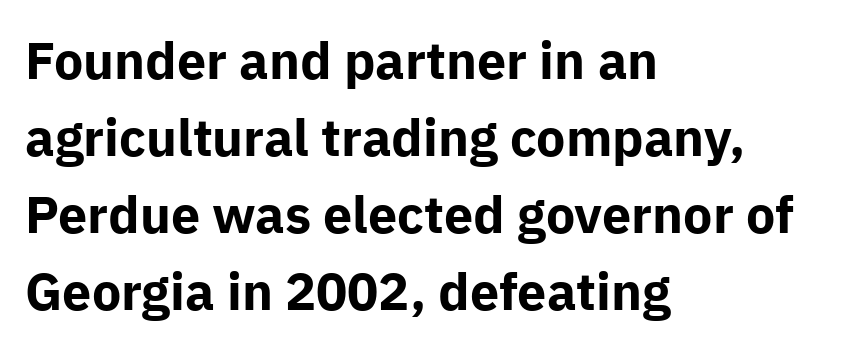
{"serif": "no", "italic": "no", "bold": "yes", "weight": "bold", "width": "normal", "stroke_contrast": "low", "x_height": "medium", "monospaced": "no", "underline": "no", "align": "left", "line_spacing": "normal", "line_spacing_ratio": 1.48, "letter_spacing": "normal", "letter_spacing_em": 0.0, "glyph_px": 52}
